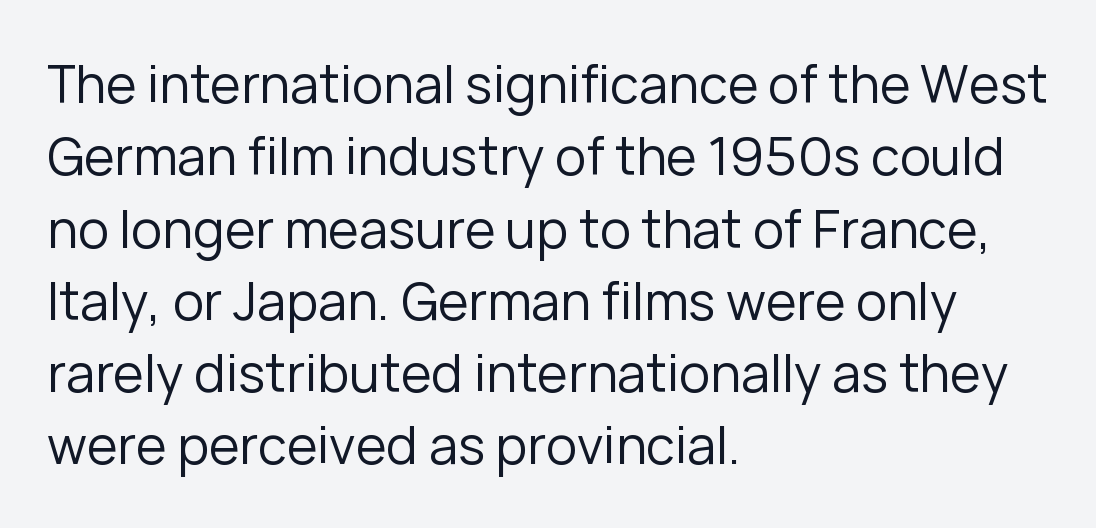
{"serif": "no", "italic": "no", "bold": "no", "weight": "regular", "width": "normal", "stroke_contrast": "low", "x_height": "medium", "monospaced": "no", "underline": "no", "align": "left", "line_spacing": "normal", "line_spacing_ratio": 1.39, "letter_spacing": "normal", "letter_spacing_em": 0.0, "glyph_px": 52}
